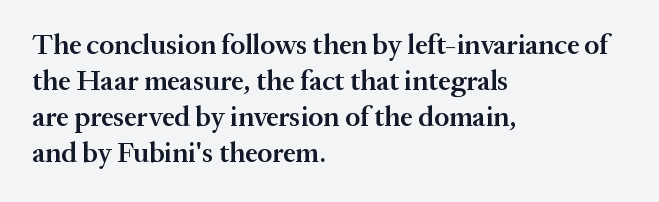
The image shows 28 px semibold serif type, upright; set left-aligned, normal line spacing (1.29x), normal letter spacing, not underlined; medium stroke contrast and a medium x-height.
